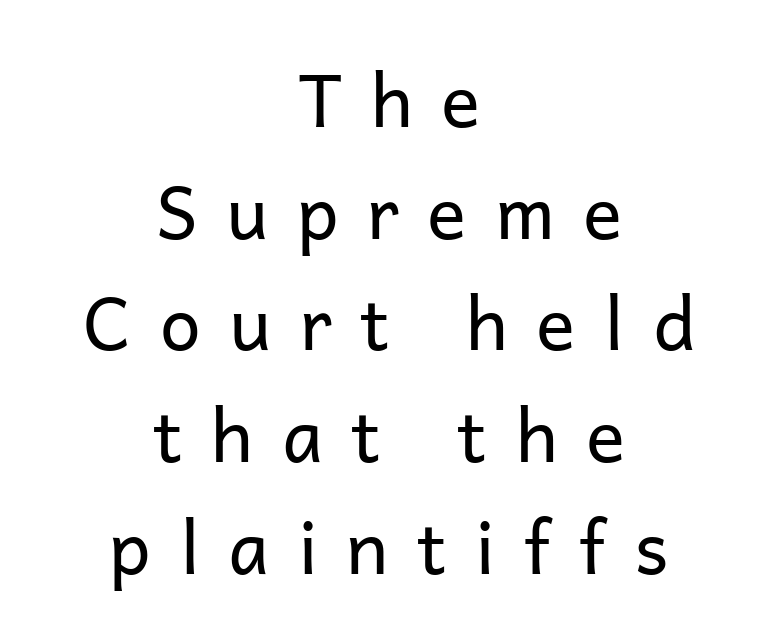
{"serif": "no", "italic": "no", "bold": "no", "weight": "regular", "width": "normal", "stroke_contrast": "low", "x_height": "medium", "monospaced": "no", "underline": "no", "align": "center", "line_spacing": "normal", "line_spacing_ratio": 1.53, "letter_spacing": "wide", "letter_spacing_em": 0.39, "glyph_px": 73}
